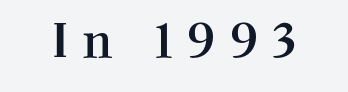
Tall strokes in this sample are plumb rather than angled. The characters display serif detailing at their extremities. Unmarked baselines from the first word to the last. Varying glyph widths throughout — classic text-font behaviour. How are the letters spaced? Widely, with obvious added tracking.
